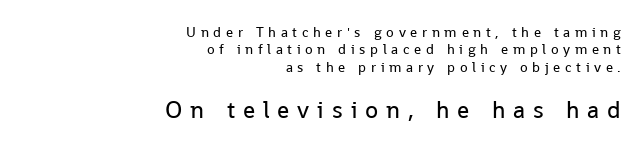
{"italic": "no", "bold": "no", "underline": "no", "align": "right", "line_spacing_ratio": 1.24, "letter_spacing": "wide", "letter_spacing_em": 0.33, "larger_block": "second", "size_ratio": 1.71, "glyph_px": 24}
